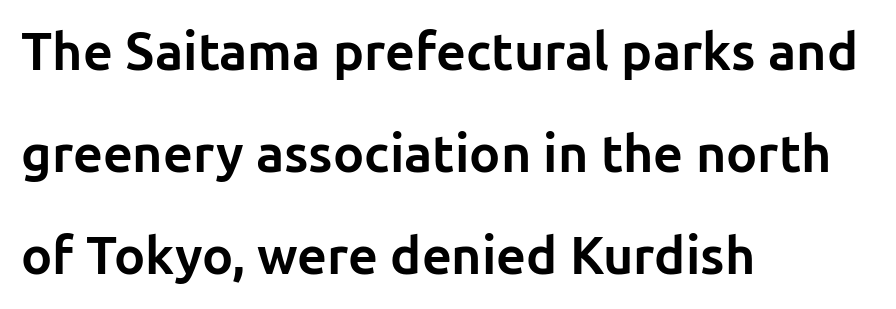
Q: Is the text bold? A: Yes.
Q: Is the text italic (slanted)? A: No, it is upright.
Q: Is the typeface a serif or a sans-serif typeface? A: Sans-serif.
Q: Is the text underlined? A: No.
Q: How is the paragraph aligned? A: Left-aligned.
Q: Is the spacing between letters normal or unusually wide? A: Normal.
Q: Is the spacing between lines tight, normal or loose? A: Loose.
Q: Width (condensed, normal, or wide)? A: Normal.
Q: Stroke contrast? A: Low.
Q: x-height? A: Medium.
Q: Monospaced? A: No.
